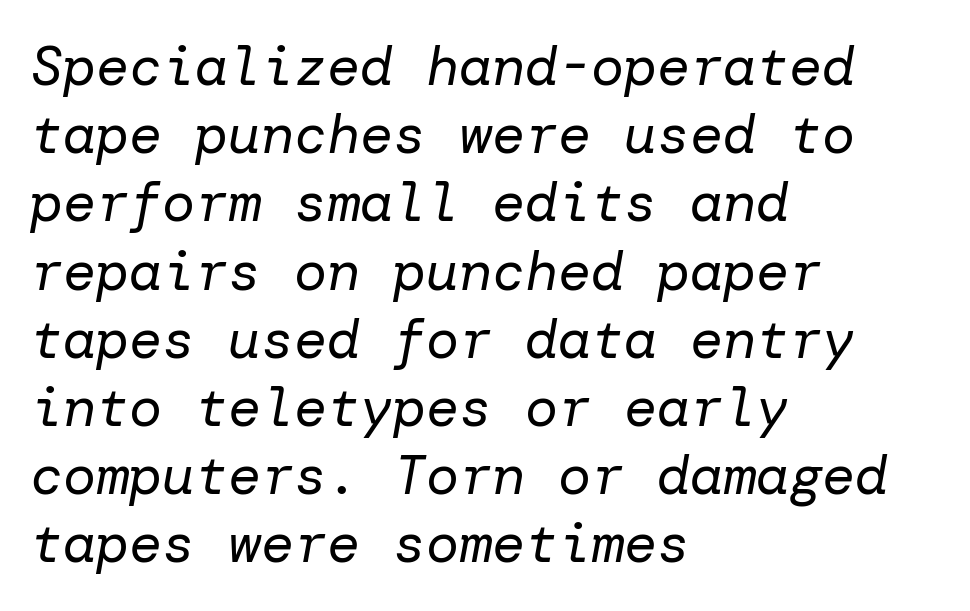
The letterforms sit at book weight or below. The specimen omits any rule beneath the text block's lines. Slant detected: the letters are inclined. If you drew a ruler down the left edge, every line would touch it. Spacing between characters is what you'd get straight out of the box.
